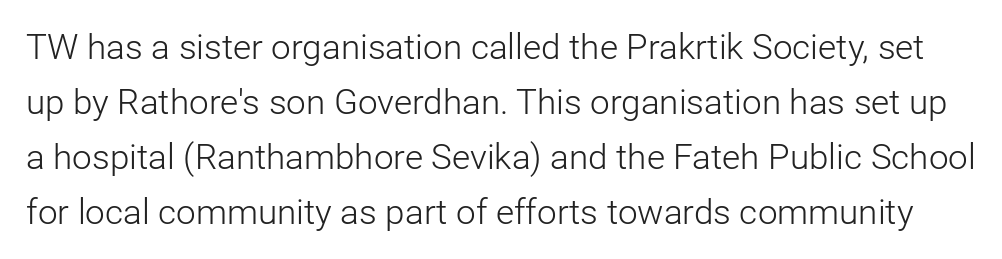
Summary of vertical rhythm: regular, with standard interline spacing. Observe the ordinary spacing: letters are neighbours, not strangers. Do the characters align in a grid? No, the font is proportional. The string is rendered with underlining switched off. Each stroke keeps to a modest, everyday thickness or less.
